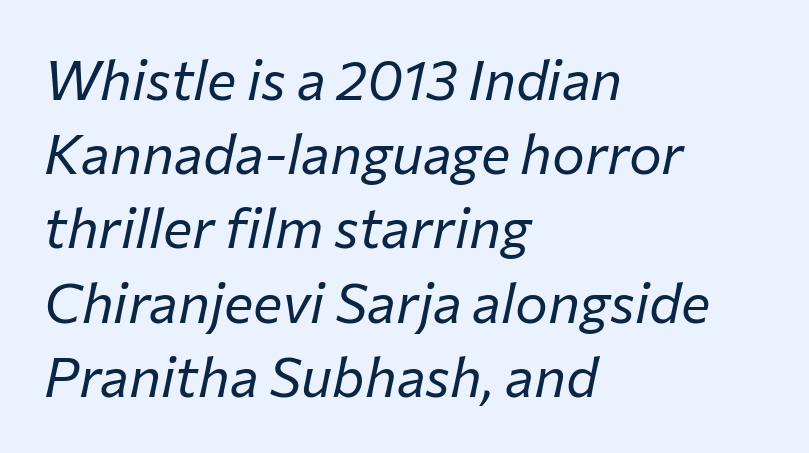
{"italic": "yes", "lean": "right", "slant_degrees": 12, "bold": "no", "weight": "regular", "width": "normal", "stroke_contrast": "low", "x_height": "medium", "monospaced": "no", "underline": "no", "align": "left", "line_spacing": "normal", "line_spacing_ratio": 1.35, "letter_spacing": "normal", "letter_spacing_em": 0.0, "glyph_px": 55}
